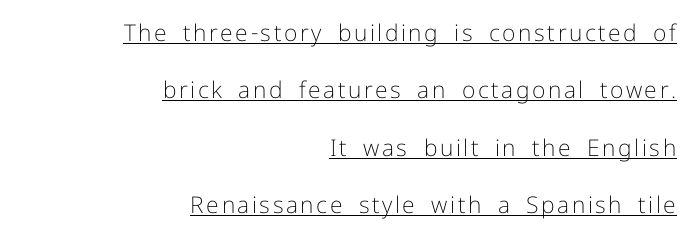
{"italic": "no", "bold": "no", "underline": "yes", "align": "right", "line_spacing": "loose", "line_spacing_ratio": 2.49, "glyph_px": 23}
